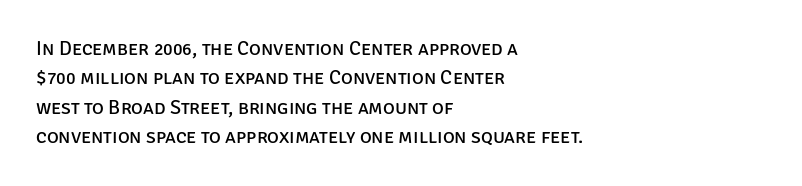
The image shows 20 px text type, upright; set left-aligned, normal line spacing (1.47x), normal letter spacing, not underlined.
